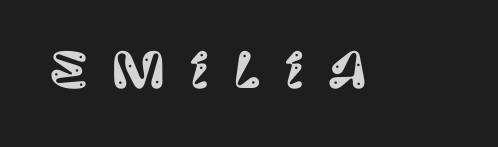
The image shows 48 px sans-serif type; set unusually wide letter spacing (+0.48 em), not underlined; low stroke contrast and a large x-height.
